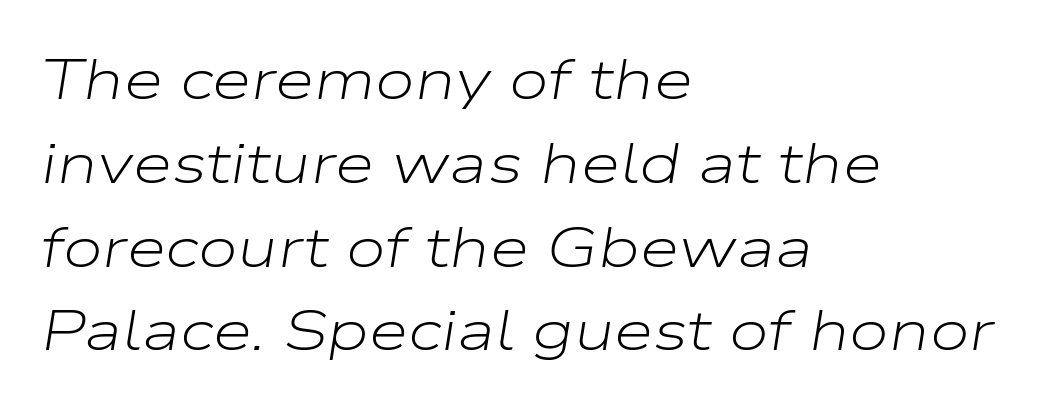
{"italic": "yes", "lean": "right", "slant_degrees": 9, "bold": "no", "weight": "light", "width": "wide", "stroke_contrast": "low", "x_height": "medium", "monospaced": "no", "underline": "no", "align": "left", "line_spacing": "normal", "line_spacing_ratio": 1.47, "letter_spacing": "normal", "letter_spacing_em": 0.0, "glyph_px": 57}
